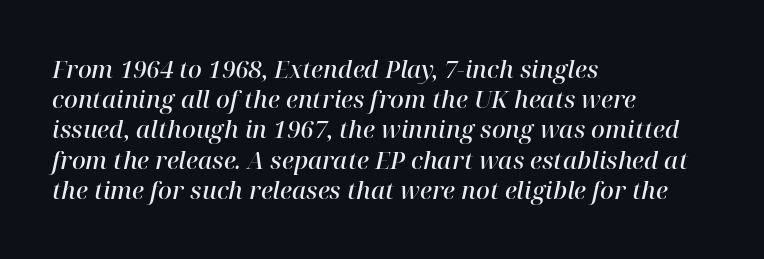
It's the slanting kind of type. Tracking here is standard; glyphs follow each other at the usual distance. These lines stack with their left ends in a neat column. Leading: standard.
